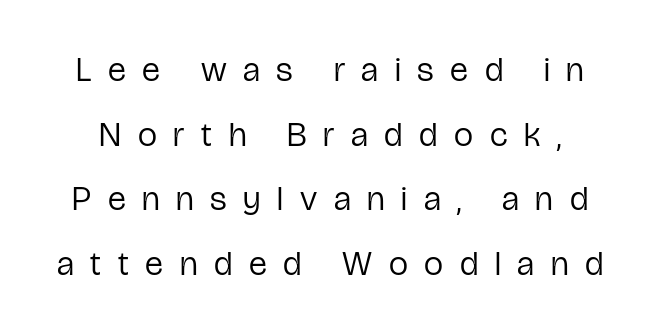
The image shows 34 px regular-weight, condensed sans-serif type, upright; set loose line spacing (1.9x), unusually wide letter spacing (+0.49 em), not underlined; low stroke contrast and a medium x-height.
